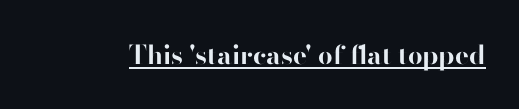
Q: Is the text bold? A: Yes.
Q: Is the text italic (slanted)? A: No, it is upright.
Q: Is the text underlined? A: Yes.
Q: Is the spacing between letters normal or unusually wide? A: Normal.
